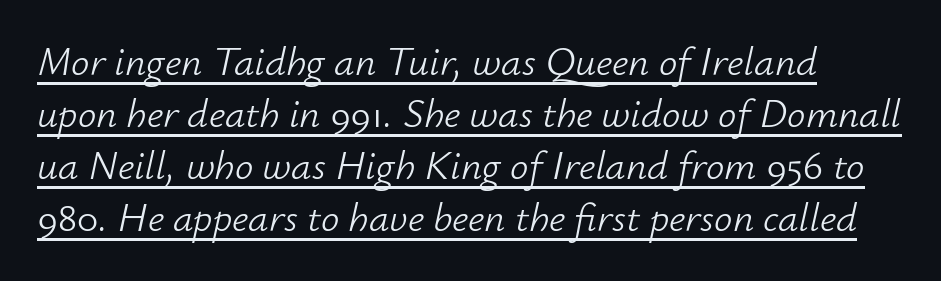
Q: Is the text bold? A: No.
Q: Is the text italic (slanted)? A: Yes, it leans right by about 12 degrees.
Q: Is the text underlined? A: Yes.
Q: How is the paragraph aligned? A: Left-aligned.
Q: Is the spacing between letters normal or unusually wide? A: Normal.
Q: Is the spacing between lines tight, normal or loose? A: Normal.
Q: Width (condensed, normal, or wide)? A: Normal.
Q: Stroke contrast? A: Low.
Q: x-height? A: Small.
Q: Monospaced? A: No.
